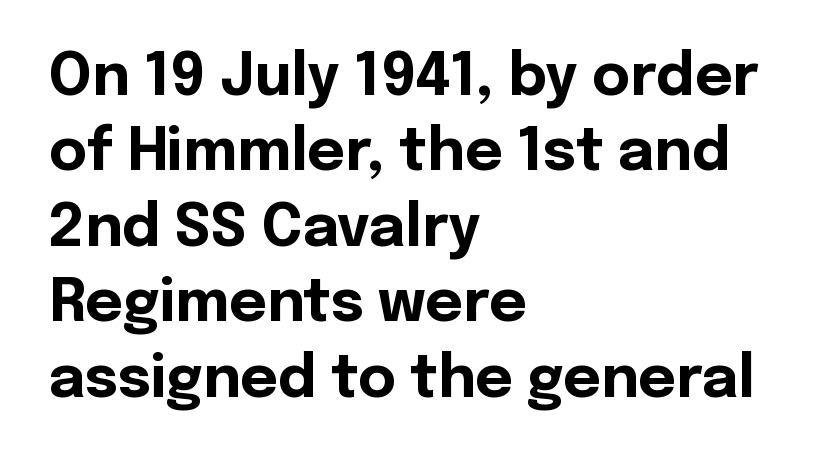
Note the varied advance widths — an 'i' is clearly narrower than an 'm'. Horizontally, the lines are justified to the leading edge only. The letterforms sit shoulder to shoulder at normal distance. Check under the words: just untouched page. Characters remain perfectly vertical along every line.
